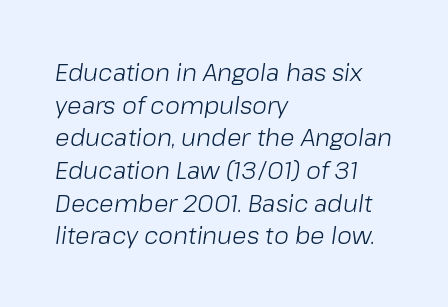
Q: Is the text bold? A: No.
Q: Is the text italic (slanted)? A: Yes, it leans right by about 8 degrees.
Q: Is the text underlined? A: No.
Q: How is the paragraph aligned? A: Left-aligned.
Q: Is the spacing between letters normal or unusually wide? A: Normal.
Q: Is the spacing between lines tight, normal or loose? A: Normal.
